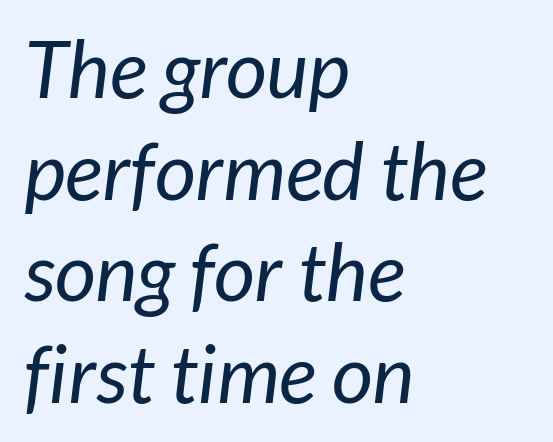
Q: Is the text bold? A: No.
Q: Is the typeface a serif or a sans-serif typeface? A: Sans-serif.
Q: Is the text underlined? A: No.
Q: How is the paragraph aligned? A: Left-aligned.
Q: Is the spacing between letters normal or unusually wide? A: Normal.
Q: Is the spacing between lines tight, normal or loose? A: Normal.
Q: Width (condensed, normal, or wide)? A: Normal.
Q: Stroke contrast? A: Low.
Q: x-height? A: Medium.
Q: Monospaced? A: No.
